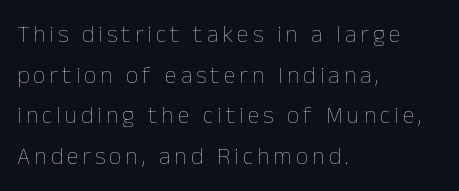
The space directly below the letters is spotless. The font is comparable to plain body text, perhaps lighter. Leftover space on each line is placed entirely after the last word. The font's upright variant was chosen for this text. Does the leading feel generous? No, just average.
